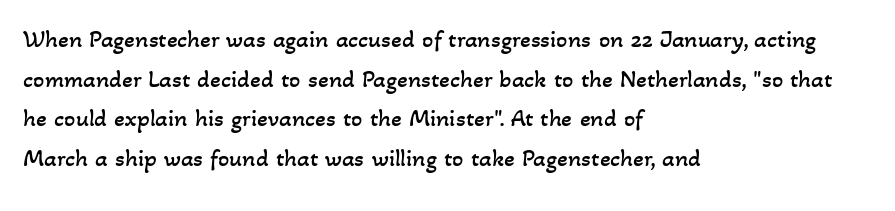
The image shows 25 px text type; set left-aligned, normal line spacing (1.59x), normal letter spacing, not underlined.
